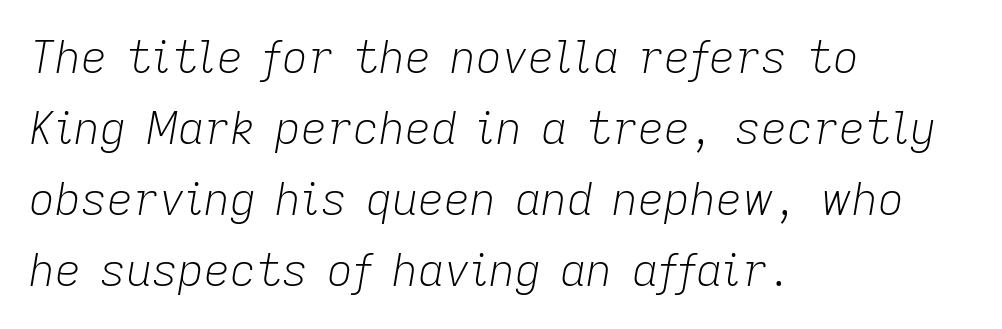
Q: Is the text bold? A: No.
Q: Is the text italic (slanted)? A: Yes, it leans right by about 9 degrees.
Q: Is the text underlined? A: No.
Q: How is the paragraph aligned? A: Left-aligned.
Q: Is the spacing between letters normal or unusually wide? A: Normal.
Q: Is the spacing between lines tight, normal or loose? A: Normal.
Q: Width (condensed, normal, or wide)? A: Normal.
Q: Stroke contrast? A: Low.
Q: x-height? A: Medium.
Q: Monospaced? A: No.
